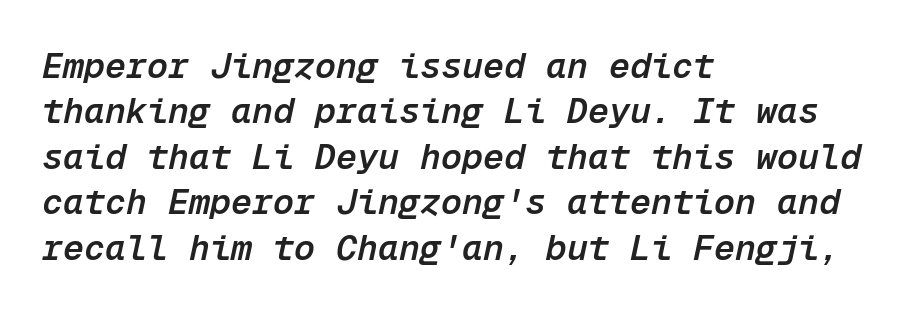
Each letter, wide or thin by design, is forced into the same width here. Slant detected: the letters are inclined. Check the space under the baseline: it is left empty. Notice how the passage keeps a crisp vertical edge on the left only.
